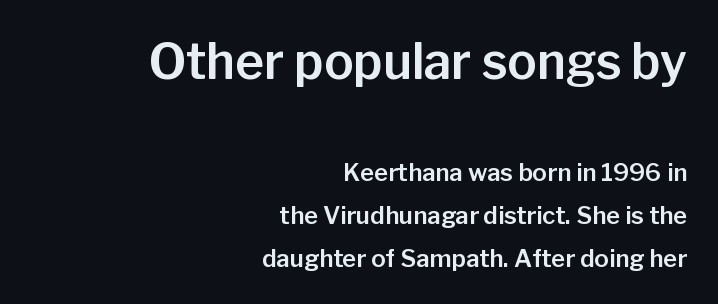
These lines are set flush right with a ragged left edge. Unlike italic type, these characters show no tilt at all. Lines of text with bare space underneath. Spacing verdict: proportional, widths tailored to each character. Which chunk is bigger? The first one — the top block dwarfs the bottom. The typeface chosen for these lines omits serifs.
